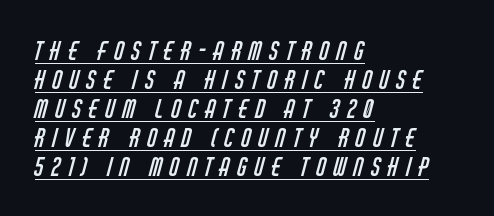
The paragraph shown leans on its left margin. This reads as an unemphasized weight, regular at the heaviest. Has an underline been added? It has. You could only call the tracking loose — the letters float apart.
